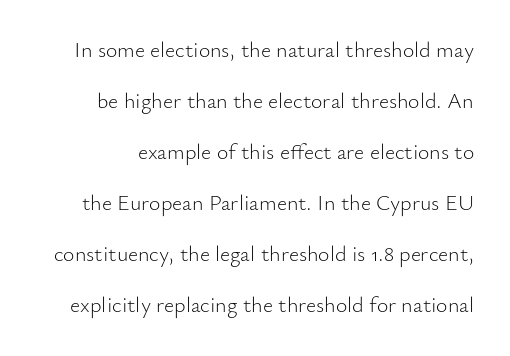
Q: Is the text bold? A: No.
Q: Is the text italic (slanted)? A: No, it is upright.
Q: Is the text underlined? A: No.
Q: Is the spacing between letters normal or unusually wide? A: Normal.
Q: Is the spacing between lines tight, normal or loose? A: Loose.
